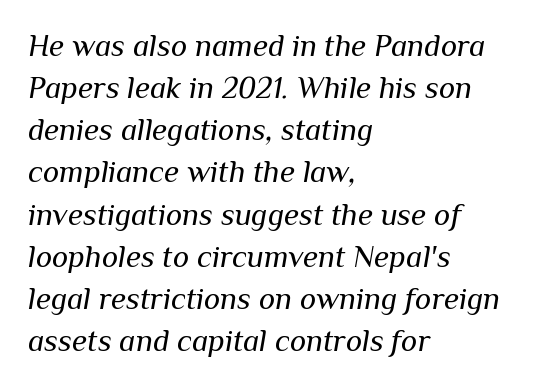
Q: Is the text bold? A: No.
Q: Is the text italic (slanted)? A: Yes, it leans right by about 10 degrees.
Q: Is the text underlined? A: No.
Q: How is the paragraph aligned? A: Left-aligned.
Q: Is the spacing between letters normal or unusually wide? A: Normal.
Q: Is the spacing between lines tight, normal or loose? A: Normal.
Q: Width (condensed, normal, or wide)? A: Normal.
Q: Stroke contrast? A: Medium.
Q: x-height? A: Medium.
Q: Monospaced? A: No.
